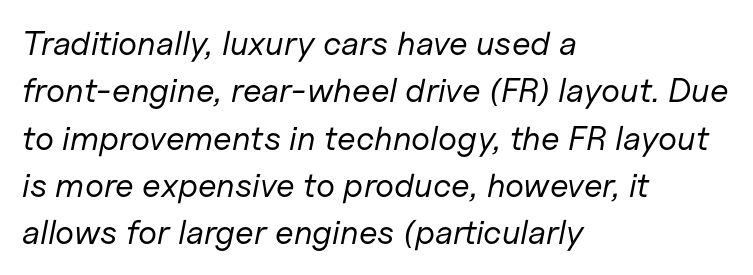
{"italic": "yes", "lean": "right", "slant_degrees": 11, "bold": "no", "weight": "regular", "width": "normal", "stroke_contrast": "low", "x_height": "medium", "monospaced": "no", "underline": "no", "align": "left", "line_spacing": "normal", "line_spacing_ratio": 1.39, "letter_spacing": "normal", "letter_spacing_em": 0.0, "glyph_px": 34}
